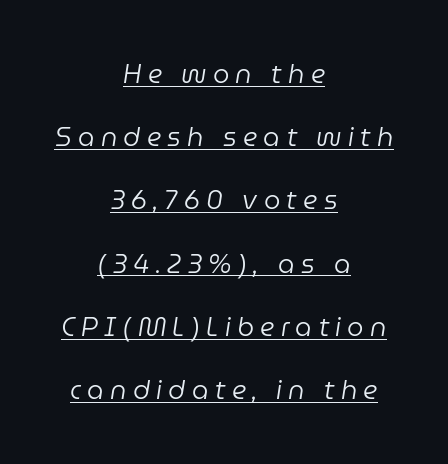
Q: Is the text bold? A: No.
Q: Is the text italic (slanted)? A: Yes, it leans right by about 9 degrees.
Q: Is the text underlined? A: Yes.
Q: How is the paragraph aligned? A: Centered.
Q: Is the spacing between letters normal or unusually wide? A: Unusually wide.
Q: Is the spacing between lines tight, normal or loose? A: Loose.
